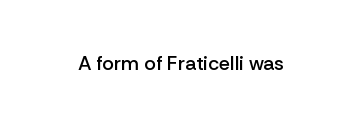
I'd describe the lettering as semibold — firm but not a full bold. The string is rendered with underlining switched off. If you drew a line through each stem, it would be perfectly vertical. Observe the ordinary spacing: letters are neighbours, not strangers.
